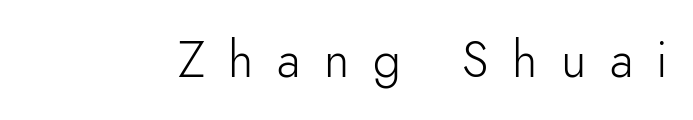
The image shows 50 px light sans-serif type, upright; set unusually wide letter spacing (+0.47 em), not underlined; low stroke contrast and a small x-height.
